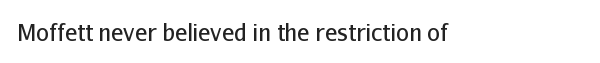
The type is set solid horizontally, with unmodified tracking. Words float on clear page, feet unadorned. A quiet, ordinary-to-light weight characterises the typeface. The type sits square on the baseline with zero lean.
